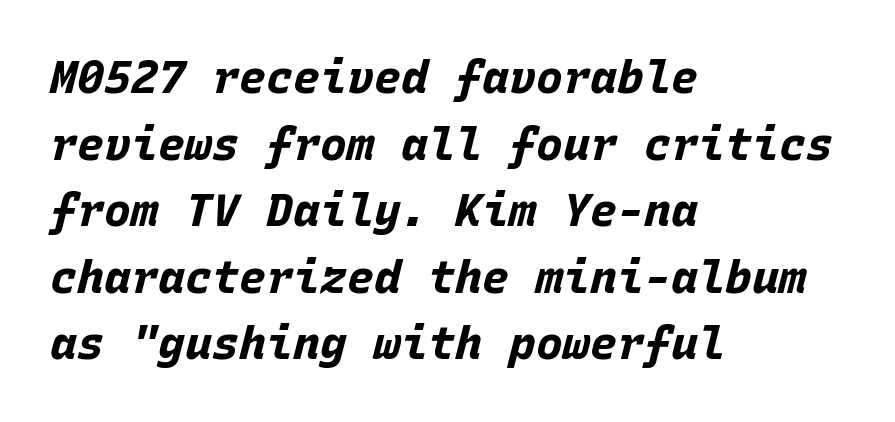
The image shows 45 px bold type, italic (leaning right), monospaced; set left-aligned, normal line spacing (1.48x), normal letter spacing, not underlined; low stroke contrast and a large x-height.
